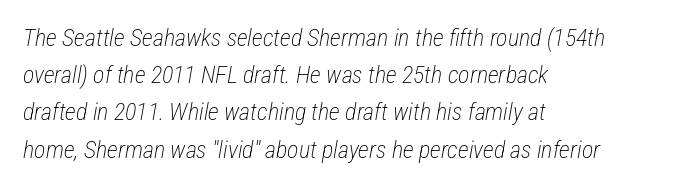
Q: Is the text bold? A: No.
Q: Is the text italic (slanted)? A: Yes, it leans right by about 12 degrees.
Q: Is the text underlined? A: No.
Q: How is the paragraph aligned? A: Left-aligned.
Q: Is the spacing between letters normal or unusually wide? A: Normal.
Q: Is the spacing between lines tight, normal or loose? A: Normal.
